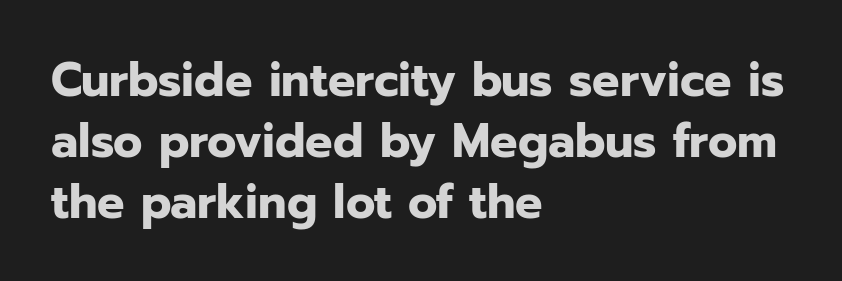
Standard letterfit; no display-style spreading of the glyphs. Heavy, bold letterforms. What kind of face is this? One without serifs — a sans. The lines sit at an ordinary, default distance from one another. The lines are quadded left.
